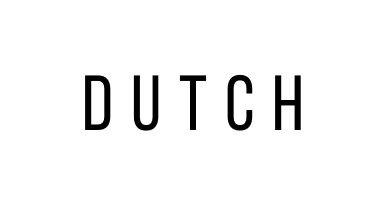
Q: Is the text bold? A: No.
Q: Is the text italic (slanted)? A: No, it is upright.
Q: Is the typeface a serif or a sans-serif typeface? A: Sans-serif.
Q: Is the text underlined? A: No.
Q: Is the spacing between letters normal or unusually wide? A: Unusually wide.
Q: Width (condensed, normal, or wide)? A: Condensed.
Q: Stroke contrast? A: Low.
Q: x-height? A: Large.
Q: Monospaced? A: No.
